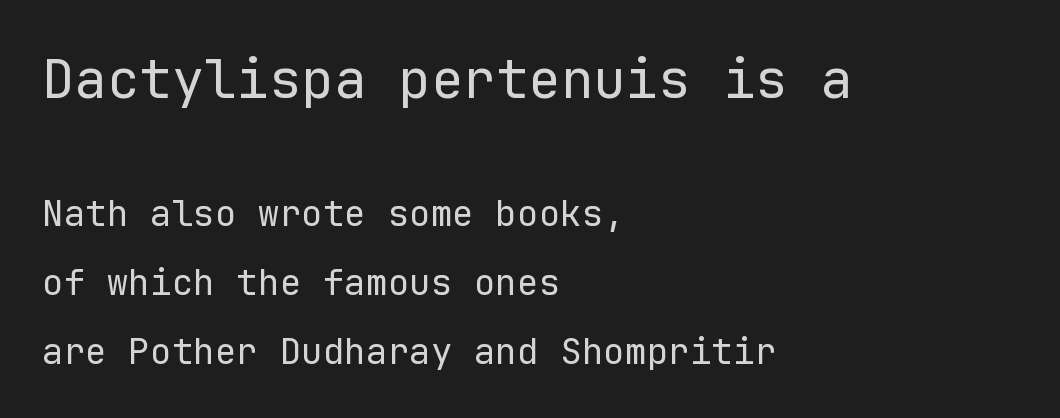
The image shows 54 px regular-weight sans-serif type, upright, monospaced; set left-aligned, loose line spacing (1.92x), normal letter spacing, not underlined; the first (top) block is 1.5x larger; low stroke contrast and a medium x-height.
